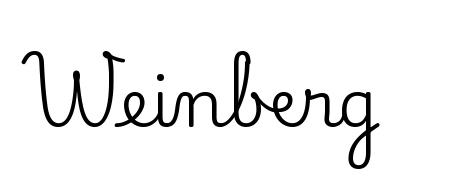
{"serif": "yes", "italic": "no", "width": "normal", "stroke_contrast": "low", "x_height": "small", "monospaced": "no", "underline": "no", "letter_spacing": "normal", "letter_spacing_em": 0.0, "glyph_px": 66}
